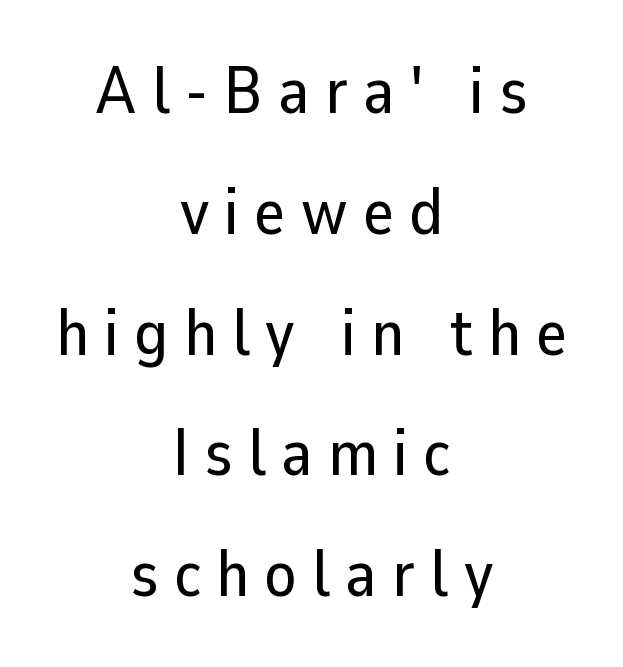
{"serif": "no", "italic": "no", "width": "normal", "stroke_contrast": "low", "x_height": "medium", "monospaced": "no", "underline": "no", "align": "center", "line_spacing_ratio": 1.83, "letter_spacing": "wide", "letter_spacing_em": 0.23, "glyph_px": 66}
